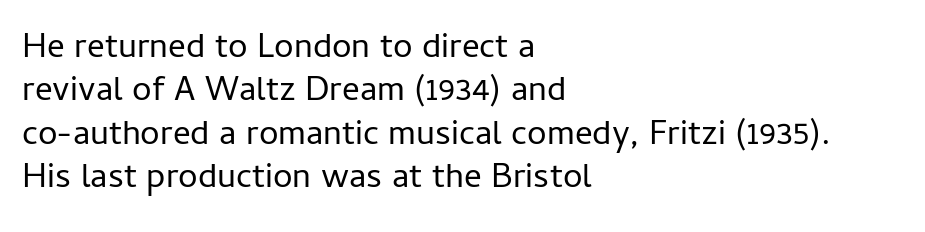
The line texture is even and compact thanks to regular tracking. Notice how the stems are strictly vertical — no italics here. Note: no serifs on the glyphs. Spacing verdict: proportional, widths tailored to each character. Has an underline been added? It has not. The text block is weighted toward the left margin, trailing off unevenly rightward.
